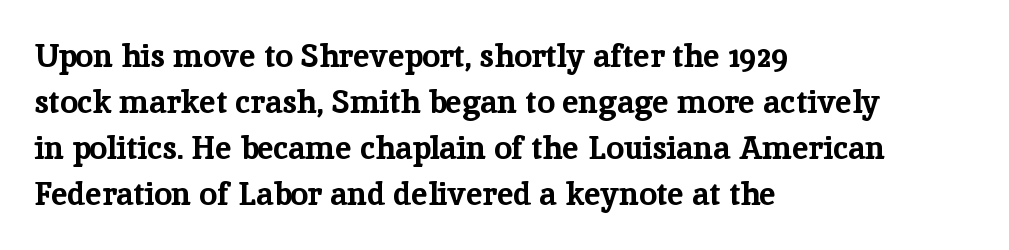
Q: Is the text bold? A: Yes.
Q: Is the text italic (slanted)? A: No, it is upright.
Q: Is the typeface a serif or a sans-serif typeface? A: Serif.
Q: Is the text underlined? A: No.
Q: How is the paragraph aligned? A: Left-aligned.
Q: Is the spacing between letters normal or unusually wide? A: Normal.
Q: Is the spacing between lines tight, normal or loose? A: Normal.
Q: Width (condensed, normal, or wide)? A: Normal.
Q: Stroke contrast? A: Low.
Q: x-height? A: Medium.
Q: Monospaced? A: No.
